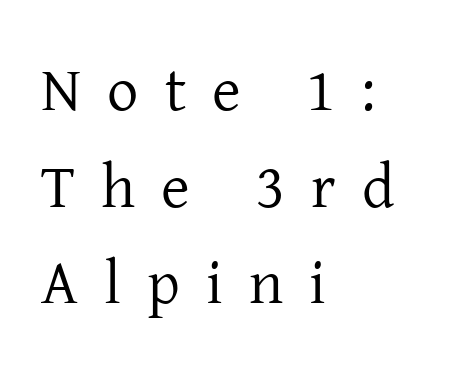
The image shows 62 px regular-weight serif type, upright; set left-aligned, normal line spacing (1.56x), unusually wide letter spacing (+0.42 em), not underlined; low stroke contrast and a medium x-height.
